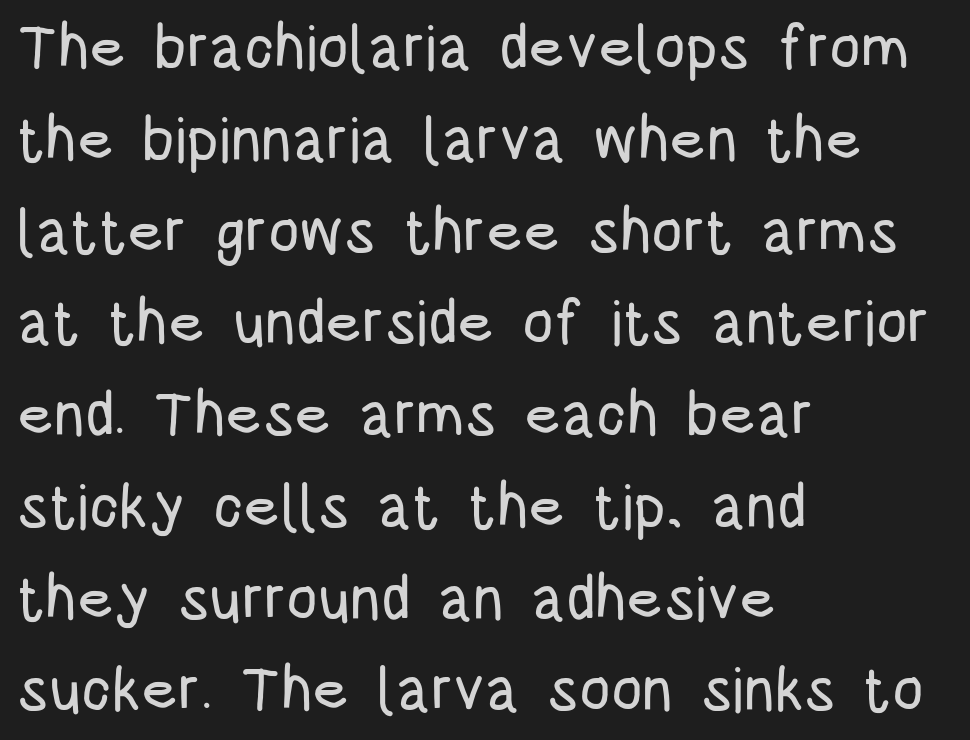
Q: Is the text italic (slanted)? A: No, it is upright.
Q: Is the typeface a serif or a sans-serif typeface? A: Sans-serif.
Q: Is the text underlined? A: No.
Q: How is the paragraph aligned? A: Left-aligned.
Q: Is the spacing between letters normal or unusually wide? A: Normal.
Q: Is the spacing between lines tight, normal or loose? A: Normal.
Q: Width (condensed, normal, or wide)? A: Condensed.
Q: Stroke contrast? A: Low.
Q: x-height? A: Large.
Q: Monospaced? A: No.
